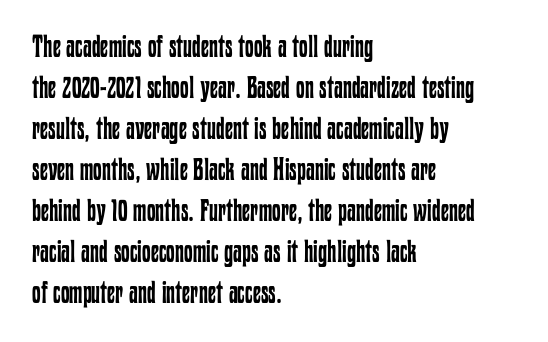
{"italic": "no", "bold": "no", "weight": "regular", "width": "condensed", "stroke_contrast": "low", "x_height": "medium", "monospaced": "no", "underline": "no", "align": "left", "line_spacing": "normal", "line_spacing_ratio": 1.32, "letter_spacing": "normal", "letter_spacing_em": 0.0, "glyph_px": 31}
